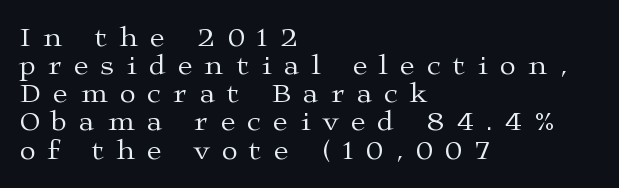
Q: Is the text bold? A: No.
Q: Is the text italic (slanted)? A: No, it is upright.
Q: Is the typeface a serif or a sans-serif typeface? A: Serif.
Q: Is the text underlined? A: No.
Q: How is the paragraph aligned? A: Left-aligned.
Q: Is the spacing between letters normal or unusually wide? A: Unusually wide.
Q: Is the spacing between lines tight, normal or loose? A: Tight.
Q: Width (condensed, normal, or wide)? A: Wide.
Q: Stroke contrast? A: Medium.
Q: x-height? A: Medium.
Q: Monospaced? A: No.
